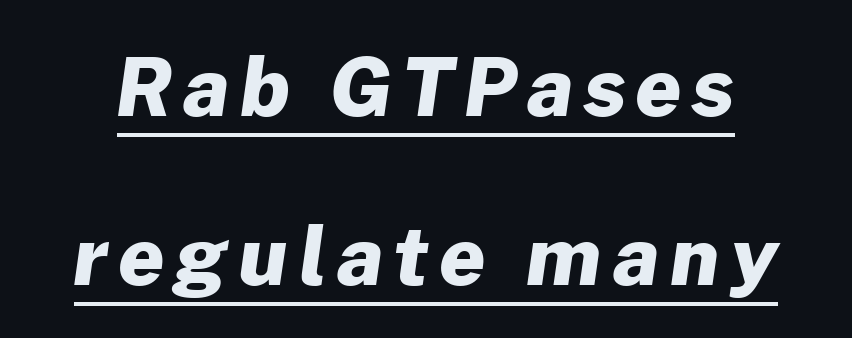
{"serif": "no", "bold": "yes", "weight": "heavy", "width": "normal", "stroke_contrast": "low", "x_height": "medium", "monospaced": "no", "underline": "yes", "line_spacing": "loose", "line_spacing_ratio": 2.11, "glyph_px": 80}
